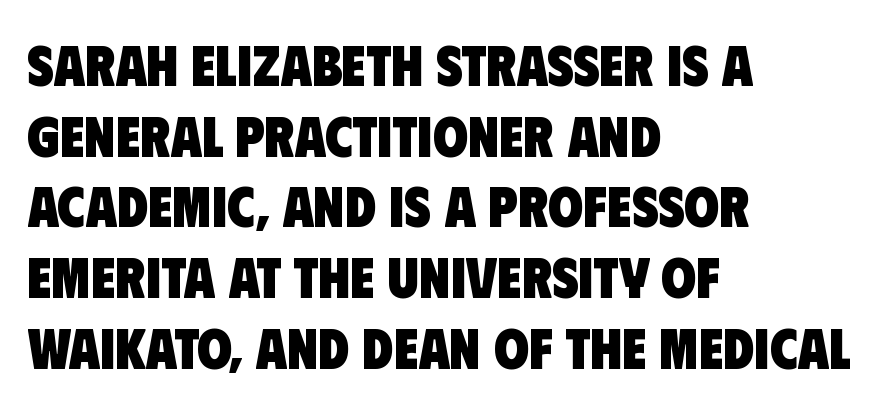
{"serif": "no", "bold": "yes", "weight": "heavy", "width": "condensed", "stroke_contrast": "low", "x_height": "large", "monospaced": "no", "underline": "no", "align": "left", "line_spacing_ratio": 1.24, "letter_spacing": "normal", "letter_spacing_em": 0.0, "glyph_px": 57}
